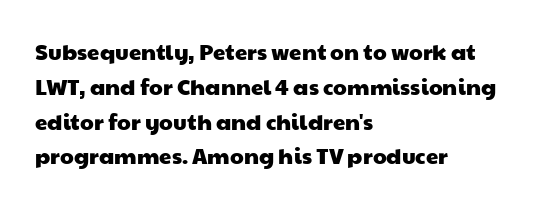
Check under the words: just untouched page. The rendering keeps characters at their native spacing. Successive baselines arrive at the customary interval. The typesetter chose a ragged-right arrangement here.
